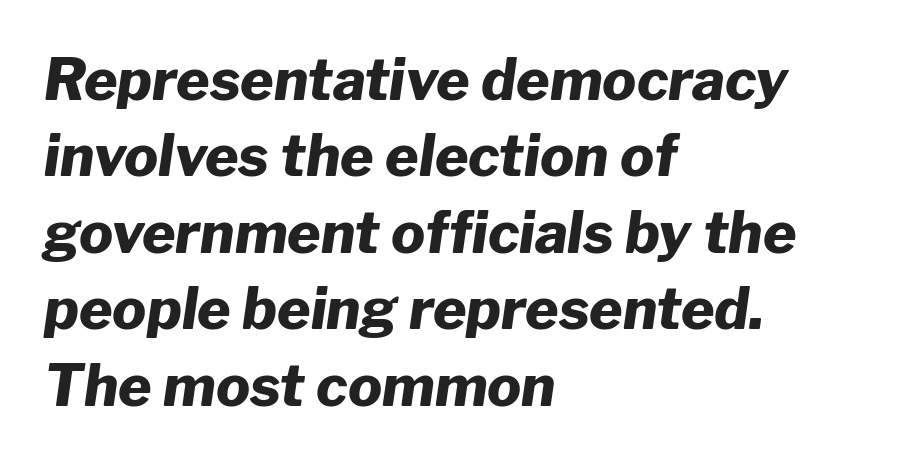
In CSS terms this would be text-align: left. No extra tracking has been applied to these lines. Its strokes are broad and dark, the hallmark of bold type. The lines sit at an ordinary, default distance from one another.
